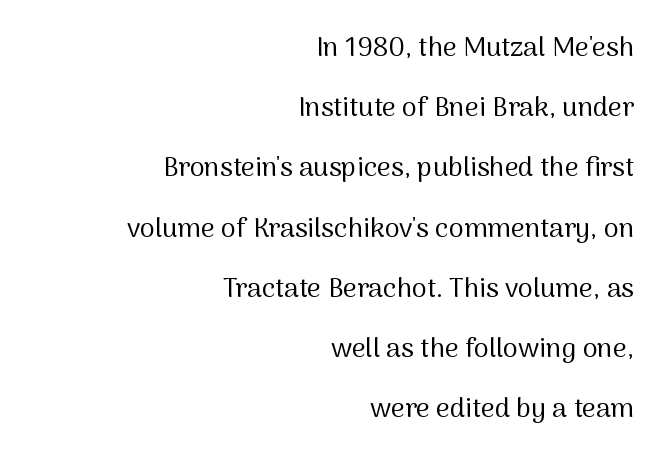
{"italic": "no", "bold": "no", "underline": "no", "align": "right", "line_spacing": "loose", "line_spacing_ratio": 2.23, "letter_spacing": "normal", "letter_spacing_em": 0.0, "glyph_px": 27}
